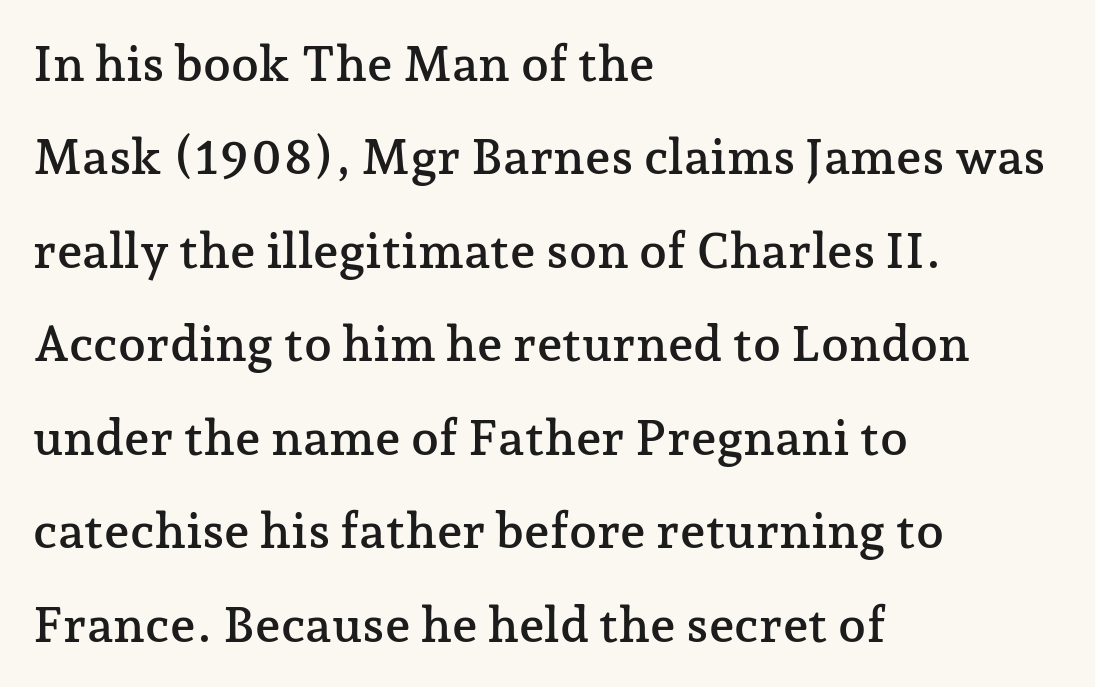
Does extra space separate the letters? No, they use regular spacing. A classic flush-left, rag-right setting is used for this passage. Spacing verdict: proportional, widths tailored to each character. The face used here is seriffed, in the tradition of book romans. This sample uses an upright cut, with every glyph sitting square on the baseline.
